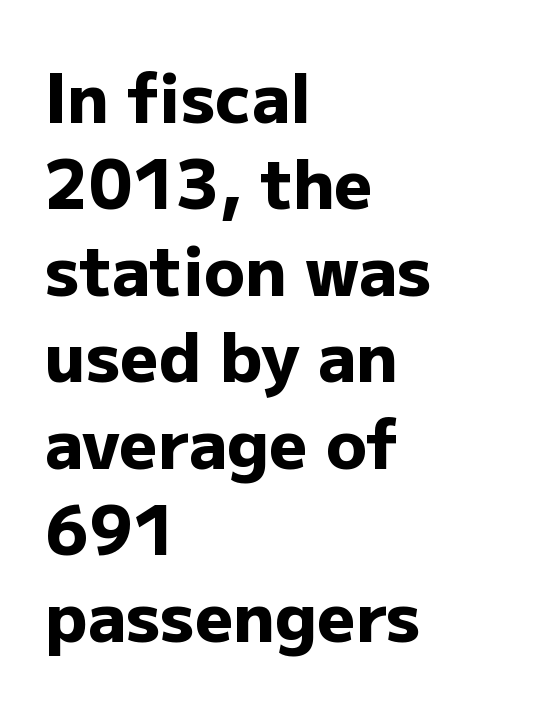
Honestly, the letter spacing is just normal — you wouldn't notice it. Notice how the stems are strictly vertical — no italics here. Plain, unruled lines of type. This block has exactly the height ordinary leading produces. Proportional: the letters do not fall into vertical columns.
